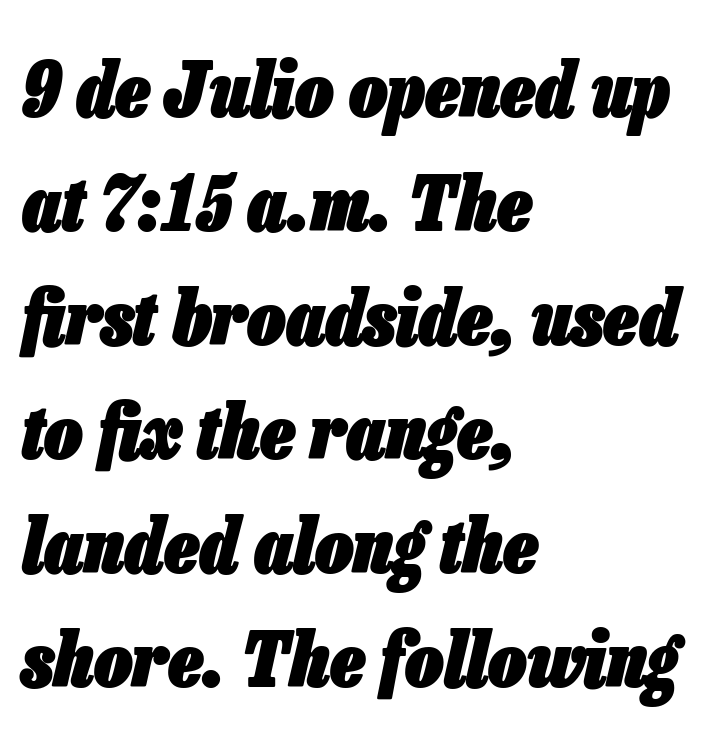
Line spacing here is normal. Unmarked baselines from the first word to the last. The sample has been set heavy, in full bold. Notice how the stems are inclined rather than vertical — that's the hallmark of italics.
